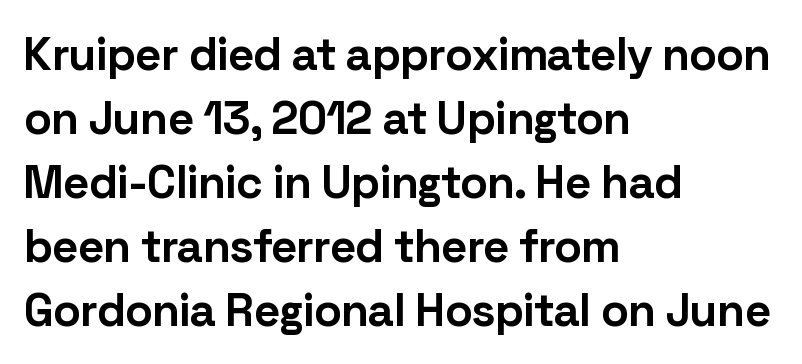
The image shows 46 px bold sans-serif type, upright; set left-aligned, normal line spacing (1.39x), normal letter spacing, not underlined; low stroke contrast and a medium x-height.
